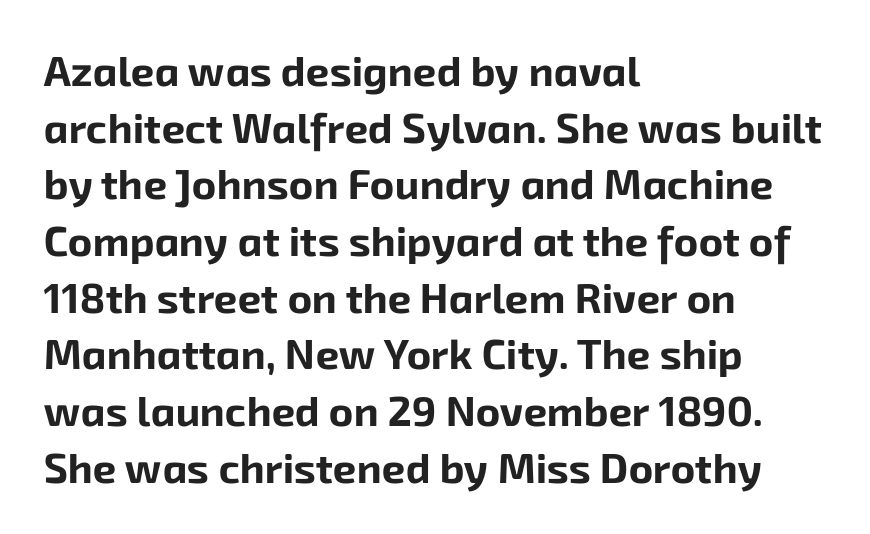
The image shows 42 px bold sans-serif type; set left-aligned, normal line spacing (1.35x), normal letter spacing, not underlined; low stroke contrast and a medium x-height.
